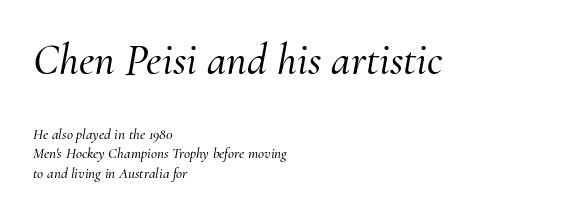
Q: Is the text italic (slanted)? A: Yes, it leans right by about 10 degrees.
Q: Is the typeface a serif or a sans-serif typeface? A: Serif.
Q: Is the text underlined? A: No.
Q: How is the paragraph aligned? A: Left-aligned.
Q: Is the spacing between letters normal or unusually wide? A: Normal.
Q: Is the spacing between lines tight, normal or loose? A: Normal.
Q: Which block of text is set in a larger size, the first (top) or the second (bottom)? A: The first (top) one.
Q: Width (condensed, normal, or wide)? A: Normal.
Q: Stroke contrast? A: Medium.
Q: x-height? A: Small.
Q: Monospaced? A: No.
